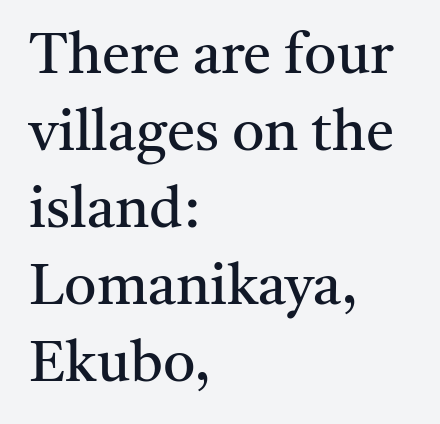
The block of text has a typical density, with ordinary space between rows. A typesetter would call this zero additional tracking. Looks like regular typesetting: each glyph gets only the width it needs. Serifs: yes, visible at the terminals of the letterforms. These lines are set flush left with a ragged right edge.
